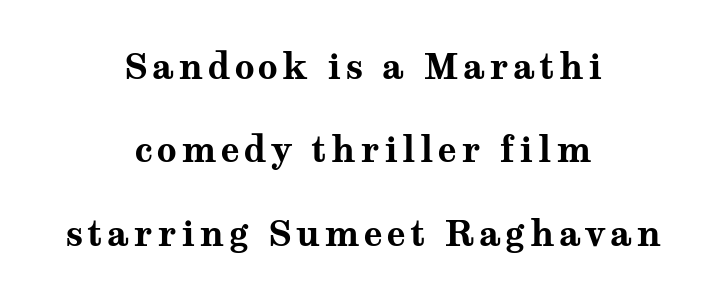
Q: Is the text bold? A: Yes.
Q: Is the text italic (slanted)? A: No, it is upright.
Q: Is the typeface a serif or a sans-serif typeface? A: Serif.
Q: Is the text underlined? A: No.
Q: How is the paragraph aligned? A: Centered.
Q: Is the spacing between lines tight, normal or loose? A: Loose.
Q: Width (condensed, normal, or wide)? A: Wide.
Q: Stroke contrast? A: Medium.
Q: x-height? A: Medium.
Q: Monospaced? A: No.
